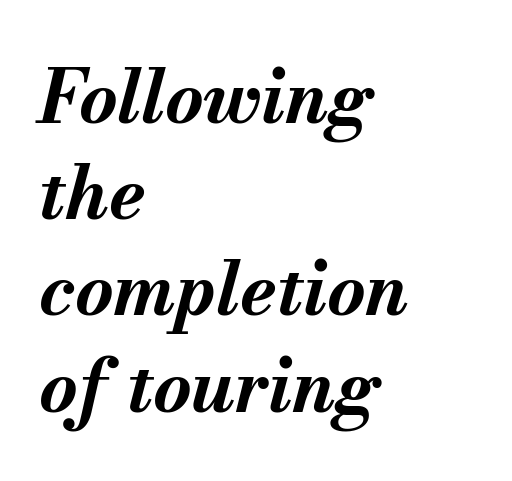
Q: Is the text bold? A: Yes.
Q: Is the text italic (slanted)? A: Yes, it leans right by about 13 degrees.
Q: Is the text underlined? A: No.
Q: How is the paragraph aligned? A: Left-aligned.
Q: Is the spacing between letters normal or unusually wide? A: Normal.
Q: Is the spacing between lines tight, normal or loose? A: Normal.
Q: Width (condensed, normal, or wide)? A: Normal.
Q: Stroke contrast? A: Medium.
Q: x-height? A: Small.
Q: Monospaced? A: No.
